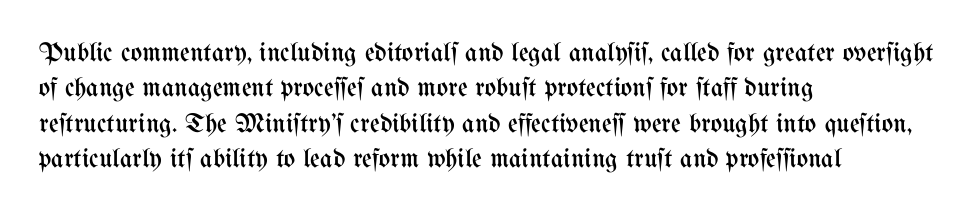
Line beginnings align vertically; line endings do not. The typography opts for an upright posture over an oblique one. Baseline-to-baseline distance is the conventional proportion of letter height. The characters are drawn with everyday or finer stroke widths. Here the glyphs are tracked normally, forming tight word shapes.
